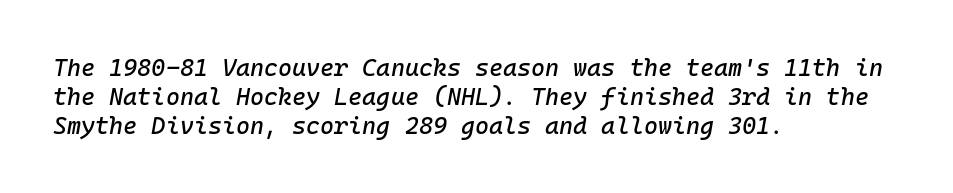
The image shows 24 px text type, italic (leaning right); set left-aligned, line spacing 1.2x, normal letter spacing, not underlined.
